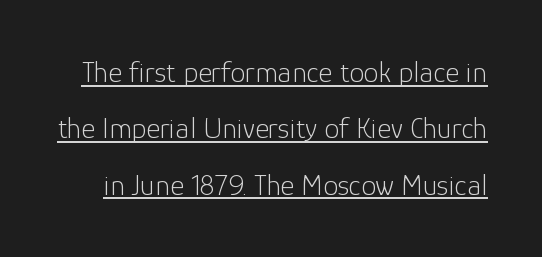
{"serif": "no", "italic": "no", "bold": "no", "weight": "light", "width": "normal", "stroke_contrast": "low", "x_height": "medium", "monospaced": "no", "underline": "yes", "line_spacing_ratio": 1.88, "letter_spacing": "normal", "letter_spacing_em": 0.0, "glyph_px": 30}
